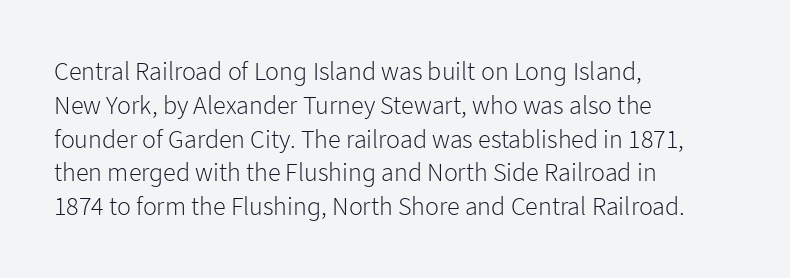
{"italic": "no", "bold": "no", "underline": "no", "align": "left", "line_spacing": "normal", "line_spacing_ratio": 1.3, "letter_spacing": "normal", "letter_spacing_em": 0.0, "glyph_px": 26}
